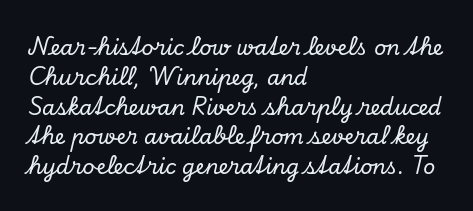
{"italic": "yes", "lean": "right", "slant_degrees": 13, "underline": "no", "align": "left", "line_spacing": "normal", "line_spacing_ratio": 1.42, "letter_spacing": "normal", "letter_spacing_em": 0.0, "glyph_px": 21}
